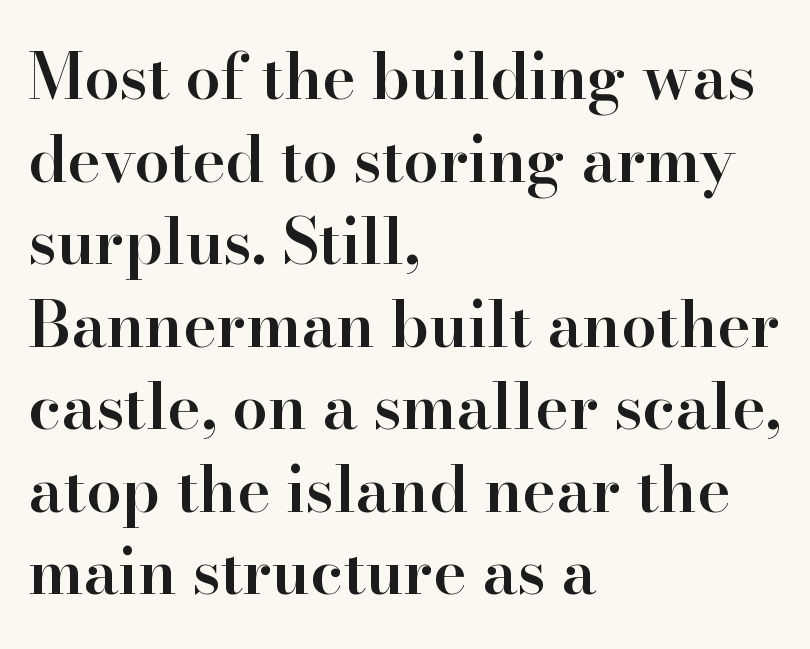
Q: Is the text bold? A: Semi-bold.
Q: Is the text italic (slanted)? A: No, it is upright.
Q: Is the typeface a serif or a sans-serif typeface? A: Serif.
Q: Is the text underlined? A: No.
Q: How is the paragraph aligned? A: Left-aligned.
Q: Is the spacing between letters normal or unusually wide? A: Normal.
Q: Is the spacing between lines tight, normal or loose? A: Normal.
Q: Width (condensed, normal, or wide)? A: Normal.
Q: Stroke contrast? A: High.
Q: x-height? A: Small.
Q: Monospaced? A: No.
